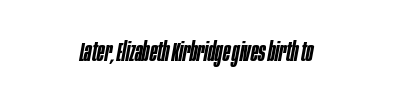
The line texture is even and compact thanks to regular tracking. Notice how the passage keeps no hard edge, just a central spine. Italic: yes, the glyphs are oblique. The strip under each line holds only bare page. Emphasis by weight is partial: semibold.
